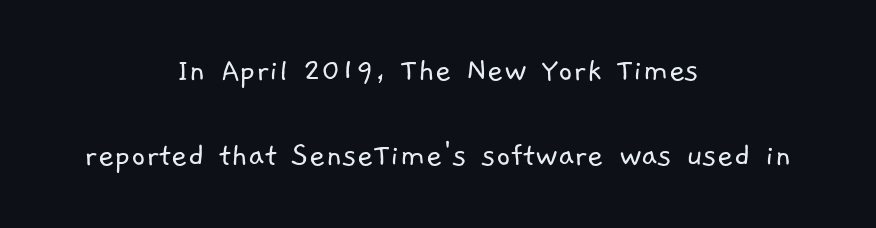
The image shows 35 px light sans-serif type; set centered, loose line spacing (2.43x), normal letter spacing, not underlined; low stroke contrast and a medium x-height.
